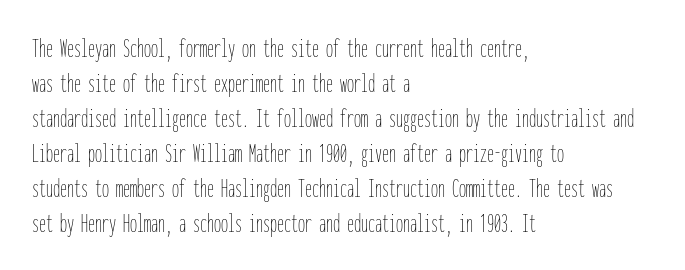
The image shows 28 px thin, condensed type, upright, monospaced; set left-aligned, normal line spacing (1.25x), normal letter spacing, not underlined; low stroke contrast and a medium x-height.
